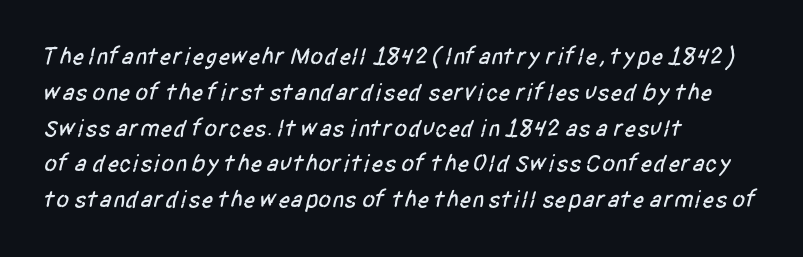
The image shows 24 px text type; set left-aligned, normal line spacing (1.49x), normal letter spacing, not underlined.
